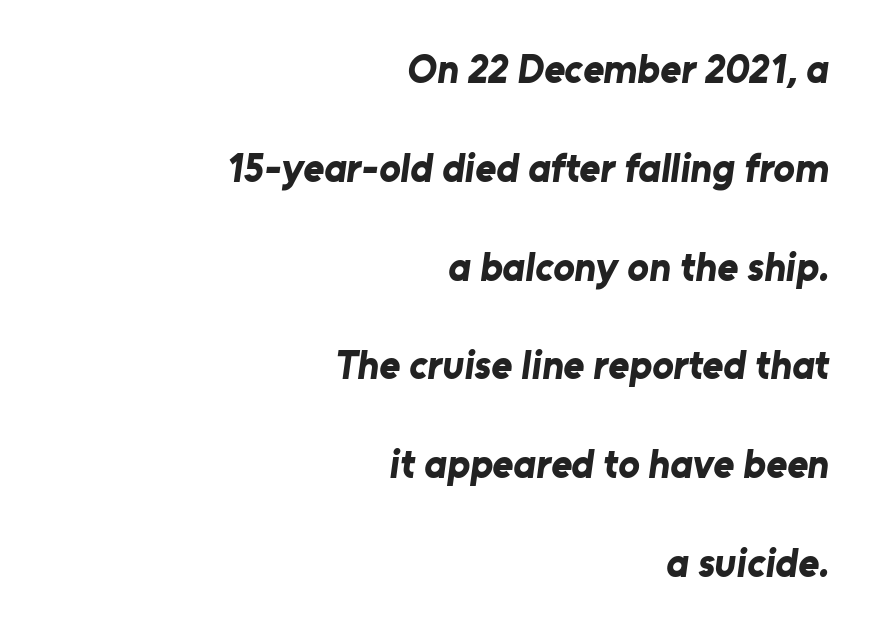
Q: Is the text bold? A: Yes.
Q: Is the typeface a serif or a sans-serif typeface? A: Sans-serif.
Q: Is the text underlined? A: No.
Q: How is the paragraph aligned? A: Right-aligned.
Q: Is the spacing between letters normal or unusually wide? A: Normal.
Q: Is the spacing between lines tight, normal or loose? A: Loose.
Q: Width (condensed, normal, or wide)? A: Normal.
Q: Stroke contrast? A: Low.
Q: x-height? A: Medium.
Q: Monospaced? A: No.
